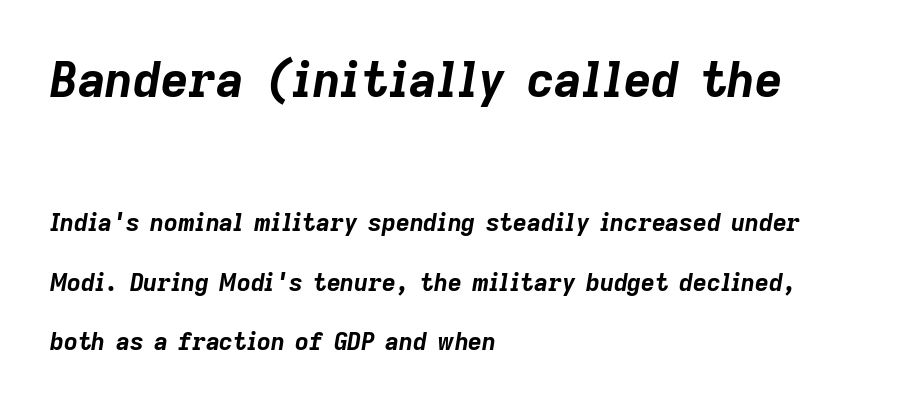
The image shows 48 px bold type, italic (leaning right); set left-aligned, loose line spacing (2.48x), normal letter spacing, not underlined; the first (top) block is 2.0x larger; low stroke contrast and a medium x-height.
